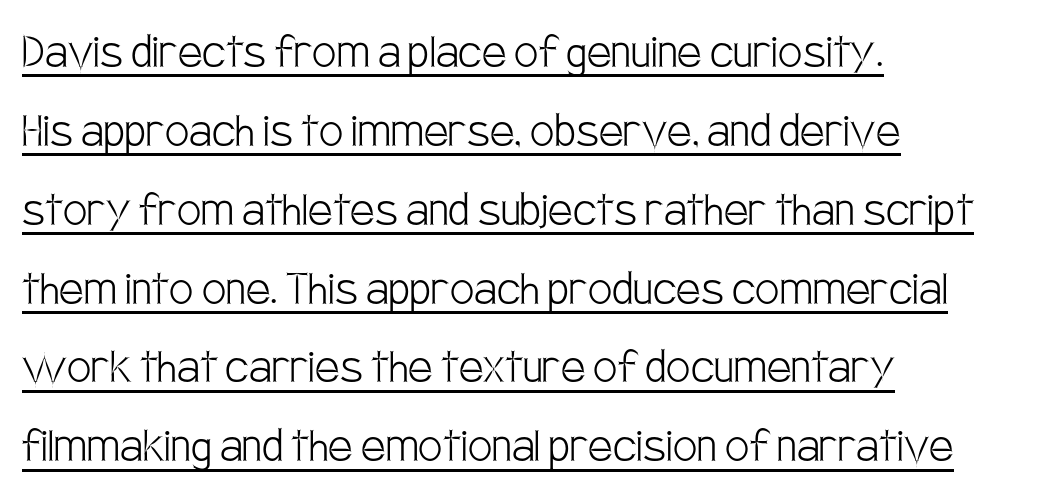
The font sits on the lighter half of the weight spectrum, regular included. Stroke terminals: plain, sans-serif. The specimen reads as upright at a glance. Like a heading marked for emphasis, these lines bear an underscore. Interline gaps are of average width in this sample.
